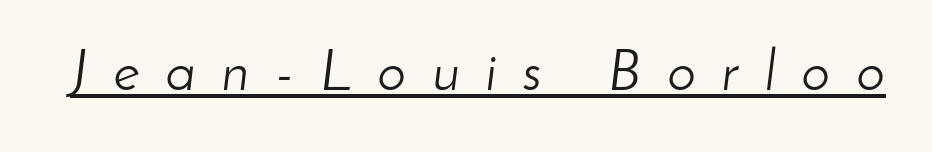
The image shows 57 px light type, italic (leaning right); set unusually wide letter spacing (+0.46 em), underlined; low stroke contrast and a small x-height.
